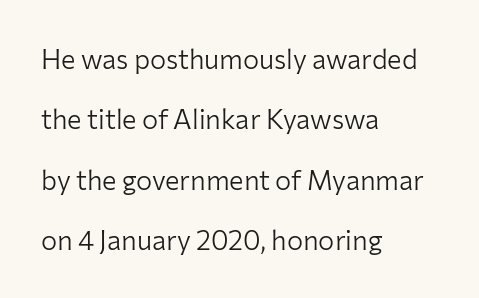
The image shows 27 px text type, upright; set left-aligned, loose line spacing (2.24x), normal letter spacing, not underlined.
